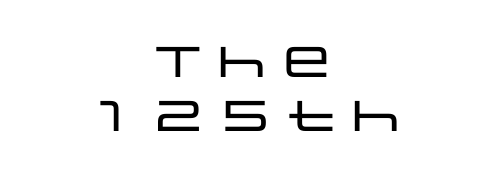
The image shows 43 px wide sans-serif type, upright; set centered, normal line spacing (1.26x), normal letter spacing, not underlined; low stroke contrast and a large x-height.
